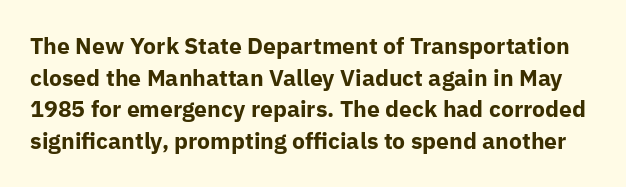
{"italic": "no", "bold": "yes", "underline": "no", "line_spacing": "normal", "line_spacing_ratio": 1.38, "letter_spacing": "normal", "letter_spacing_em": 0.0, "glyph_px": 23}
